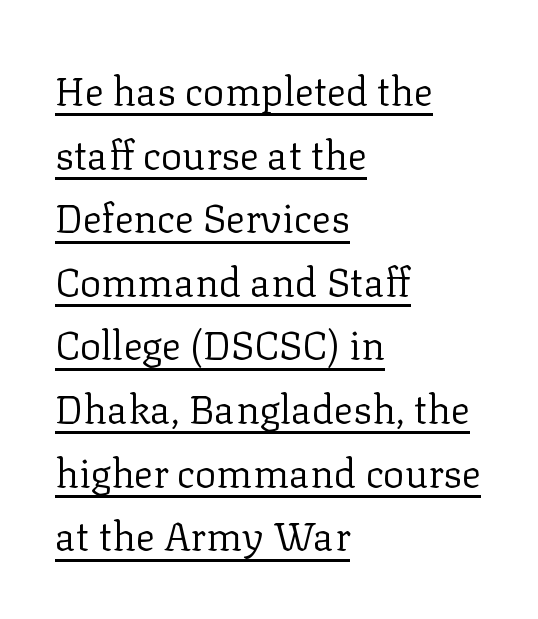
Q: Is the text bold? A: No.
Q: Is the text italic (slanted)? A: No, it is upright.
Q: Is the typeface a serif or a sans-serif typeface? A: Serif.
Q: Is the text underlined? A: Yes.
Q: How is the paragraph aligned? A: Left-aligned.
Q: Is the spacing between letters normal or unusually wide? A: Normal.
Q: Is the spacing between lines tight, normal or loose? A: Normal.
Q: Width (condensed, normal, or wide)? A: Normal.
Q: Stroke contrast? A: Low.
Q: x-height? A: Medium.
Q: Monospaced? A: No.
